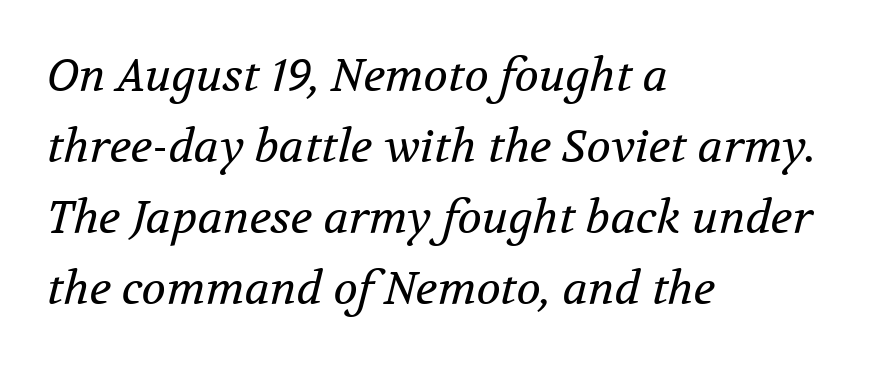
Q: Is the text bold? A: No.
Q: Is the text italic (slanted)? A: Yes, it leans right by about 12 degrees.
Q: Is the typeface a serif or a sans-serif typeface? A: Serif.
Q: Is the text underlined? A: No.
Q: How is the paragraph aligned? A: Left-aligned.
Q: Is the spacing between letters normal or unusually wide? A: Normal.
Q: Is the spacing between lines tight, normal or loose? A: Normal.
Q: Width (condensed, normal, or wide)? A: Normal.
Q: Stroke contrast? A: Medium.
Q: x-height? A: Medium.
Q: Monospaced? A: No.
